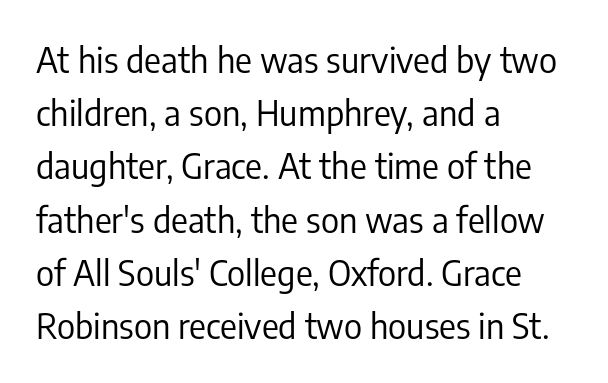
Unlike italic type, these characters show no tilt at all. Leading matches the norm, producing a regular column. The ragged edge is on the right, which tells us the setting is flush left. These lines keep a tight, regular rhythm from letter to letter.
